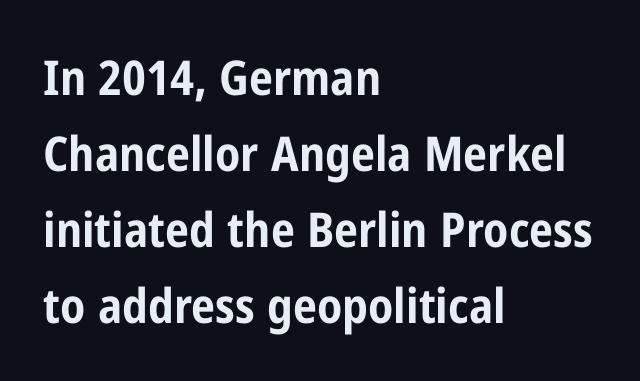
Caption: multi-line text, flush left, ragged right. Looks like regular typesetting: each glyph gets only the width it needs. The face used here has the dense, thick strokes of a bold. This is roman type, the default non-slanted kind. Glance below the letters and you will spot only blank space. Is the letter spacing exaggerated? No — it looks like the ordinary default.
